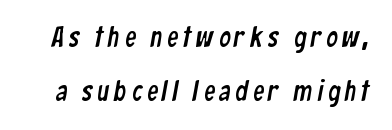
The image shows 28 px condensed sans-serif type; set loose line spacing (1.93x), not underlined; low stroke contrast and a medium x-height.
